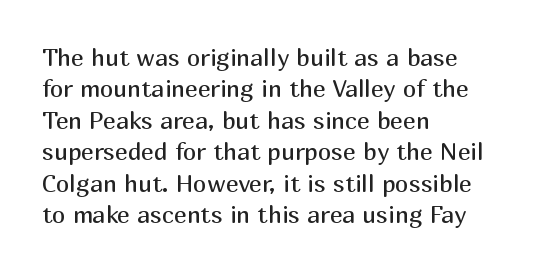
Q: Is the text bold? A: No.
Q: Is the text italic (slanted)? A: No, it is upright.
Q: Is the text underlined? A: No.
Q: How is the paragraph aligned? A: Left-aligned.
Q: Is the spacing between letters normal or unusually wide? A: Normal.
Q: Is the spacing between lines tight, normal or loose? A: Normal.
